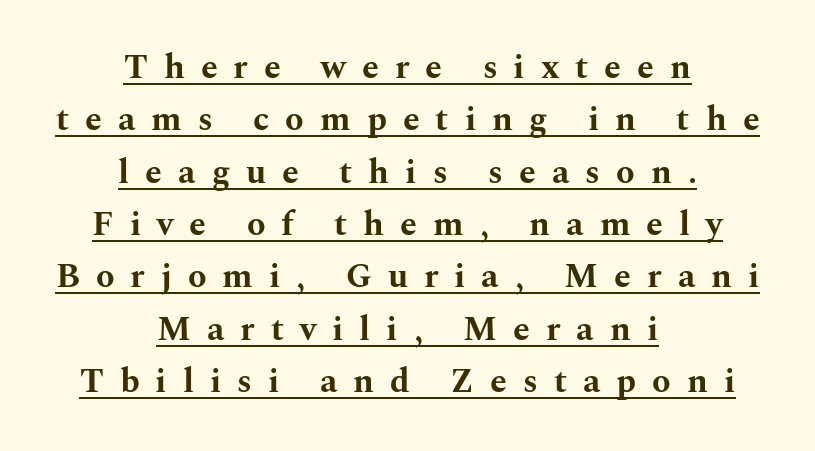
Q: Is the text bold? A: Yes.
Q: Is the text italic (slanted)? A: No, it is upright.
Q: Is the typeface a serif or a sans-serif typeface? A: Serif.
Q: Is the text underlined? A: Yes.
Q: How is the paragraph aligned? A: Centered.
Q: Is the spacing between letters normal or unusually wide? A: Unusually wide.
Q: Is the spacing between lines tight, normal or loose? A: Normal.
Q: Width (condensed, normal, or wide)? A: Wide.
Q: Stroke contrast? A: Medium.
Q: x-height? A: Medium.
Q: Monospaced? A: No.
